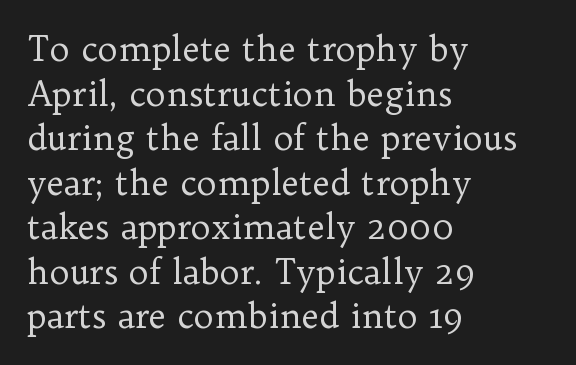
The letters stand straight up with perfectly vertical stems. Each line starts at the same left margin while the right side varies. In terms of letterspacing, this is plain default setting. A typesetter would call this proportional, since set widths differ per character. Each stroke keeps to a modest, everyday thickness or less.
